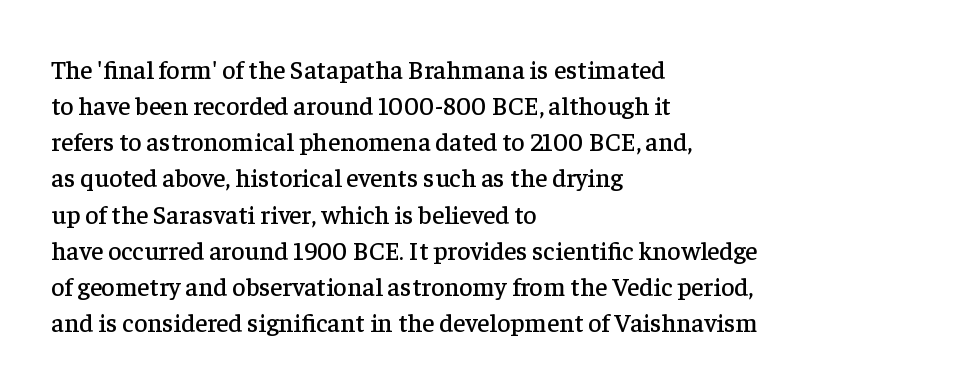
{"italic": "no", "underline": "no", "align": "left", "line_spacing": "normal", "line_spacing_ratio": 1.39, "letter_spacing": "normal", "letter_spacing_em": 0.0, "glyph_px": 26}
